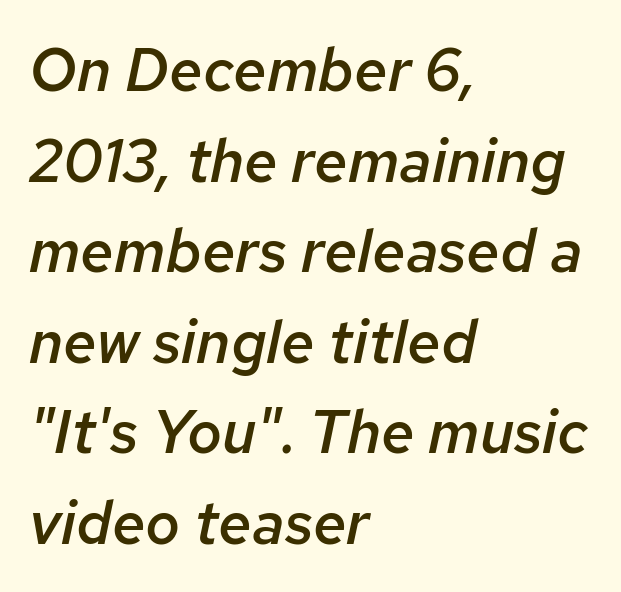
Q: Is the text bold? A: Semi-bold.
Q: Is the text italic (slanted)? A: Yes, it leans right by about 12 degrees.
Q: Is the text underlined? A: No.
Q: How is the paragraph aligned? A: Left-aligned.
Q: Is the spacing between letters normal or unusually wide? A: Normal.
Q: Is the spacing between lines tight, normal or loose? A: Normal.
Q: Width (condensed, normal, or wide)? A: Normal.
Q: Stroke contrast? A: Low.
Q: x-height? A: Medium.
Q: Monospaced? A: No.
